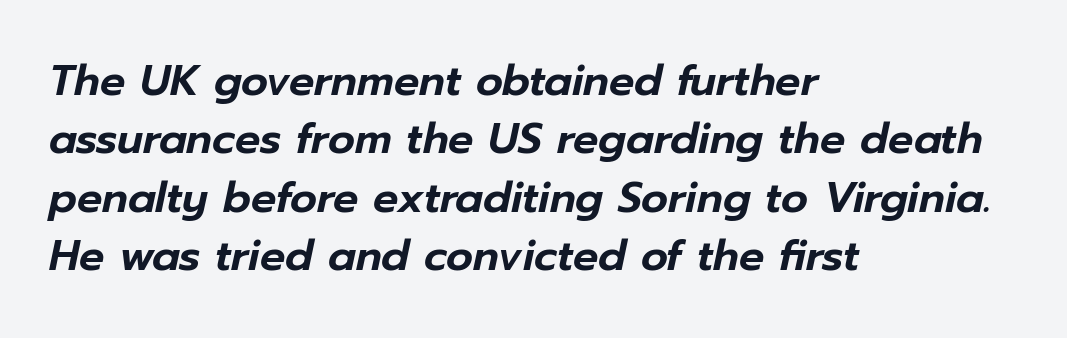
The image shows 42 px text type, italic (leaning right); set left-aligned, normal line spacing (1.39x), normal letter spacing, not underlined; low stroke contrast and a medium x-height.
